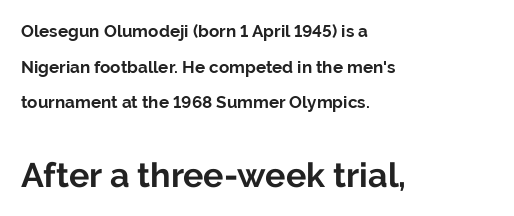
Q: Is the text bold? A: Yes.
Q: Is the text italic (slanted)? A: No, it is upright.
Q: Is the typeface a serif or a sans-serif typeface? A: Sans-serif.
Q: Is the text underlined? A: No.
Q: How is the paragraph aligned? A: Left-aligned.
Q: Is the spacing between letters normal or unusually wide? A: Normal.
Q: Is the spacing between lines tight, normal or loose? A: Loose.
Q: Which block of text is set in a larger size, the first (top) or the second (bottom)? A: The second (bottom) one.
Q: Width (condensed, normal, or wide)? A: Normal.
Q: Stroke contrast? A: Low.
Q: x-height? A: Medium.
Q: Monospaced? A: No.
